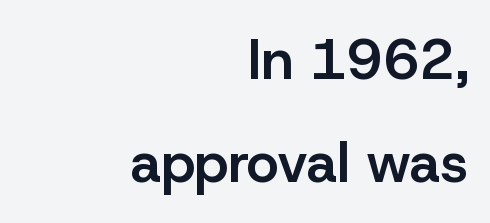
Every row of glyphs terminates at an identical x-position on the right. Descenders hang freely into open space. The letters stand straight up with perfectly vertical stems. Each word holds together tightly as a unit, with standard inter-letter gaps.
